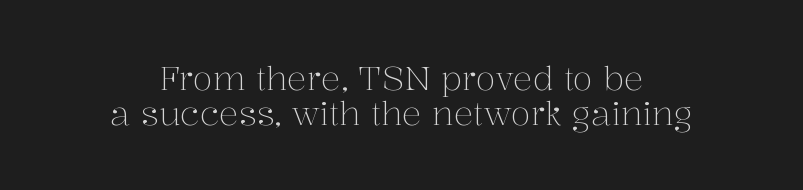
The image shows 33 px light serif type, upright; set centered, tight line spacing (1.06x), normal letter spacing, not underlined; medium stroke contrast and a medium x-height.
